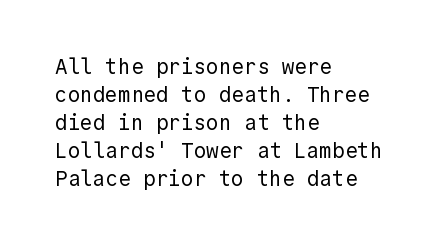
The image shows 21 px text type, upright; set left-aligned, normal line spacing (1.33x), normal letter spacing, not underlined.
